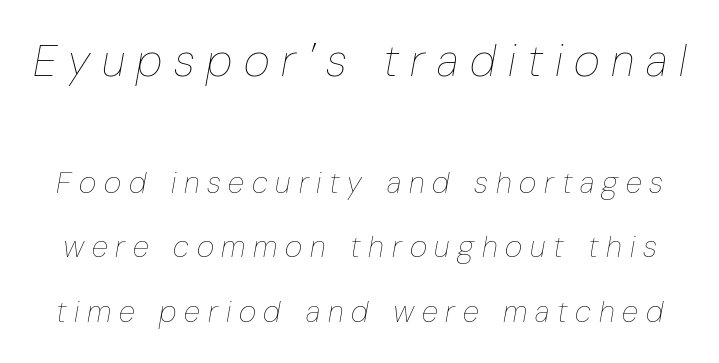
Q: Is the text bold? A: No.
Q: Is the text italic (slanted)? A: Yes, it leans right by about 10 degrees.
Q: Is the text underlined? A: No.
Q: Is the spacing between letters normal or unusually wide? A: Unusually wide.
Q: Is the spacing between lines tight, normal or loose? A: Loose.
Q: Which block of text is set in a larger size, the first (top) or the second (bottom)? A: The first (top) one.
Q: Width (condensed, normal, or wide)? A: Condensed.
Q: Stroke contrast? A: Low.
Q: x-height? A: Medium.
Q: Monospaced? A: No.
